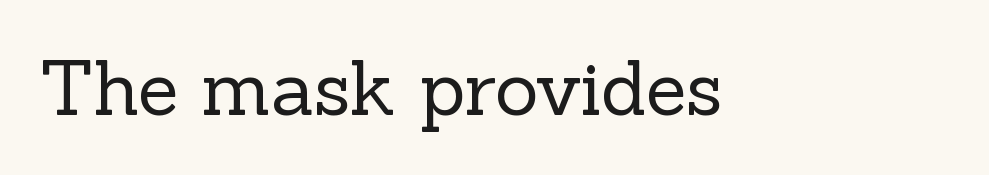
You can tell from the footed stems that serif type was used. Italic? Not at all — the glyphs are vertical. Default kerning and tracking; the words read as compact shapes. No extra ink here — the face is not bold. Descenders hang freely into open space. Varying glyph widths throughout — classic text-font behaviour.
